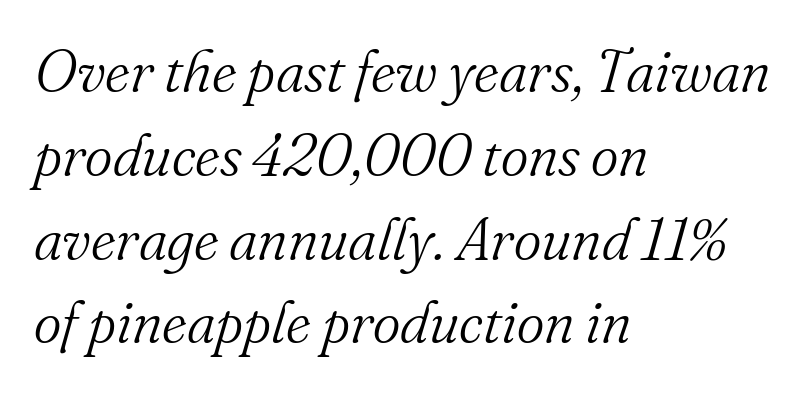
The image shows 59 px light serif type, italic (leaning right); set left-aligned, normal line spacing (1.42x), normal letter spacing, not underlined; medium stroke contrast and a small x-height.
